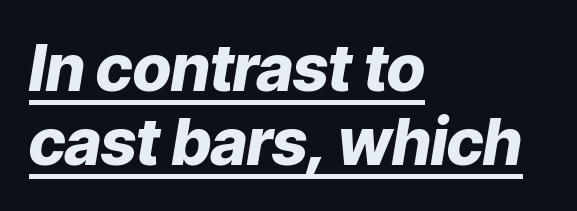
Q: Is the text bold? A: Yes.
Q: Is the text italic (slanted)? A: Yes, it leans right by about 9 degrees.
Q: Is the text underlined? A: Yes.
Q: How is the paragraph aligned? A: Left-aligned.
Q: Is the spacing between letters normal or unusually wide? A: Normal.
Q: Width (condensed, normal, or wide)? A: Normal.
Q: Stroke contrast? A: Low.
Q: x-height? A: Medium.
Q: Monospaced? A: No.
